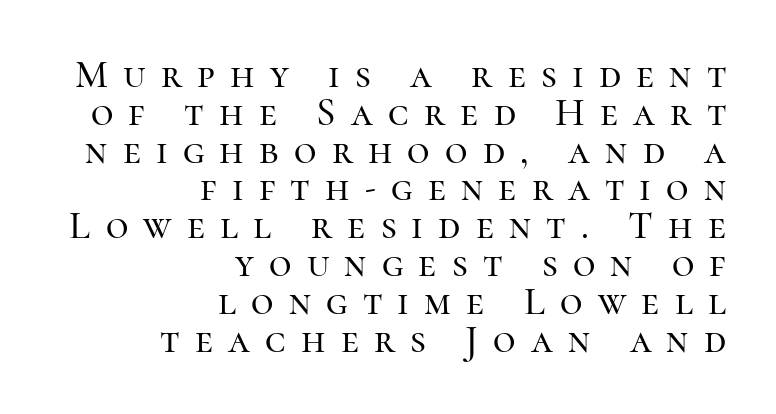
Q: Is the text italic (slanted)? A: No, it is upright.
Q: Is the typeface a serif or a sans-serif typeface? A: Serif.
Q: Is the text underlined? A: No.
Q: How is the paragraph aligned? A: Right-aligned.
Q: Is the spacing between letters normal or unusually wide? A: Unusually wide.
Q: Is the spacing between lines tight, normal or loose? A: Tight.
Q: Width (condensed, normal, or wide)? A: Normal.
Q: Stroke contrast? A: High.
Q: x-height? A: Medium.
Q: Monospaced? A: No.
